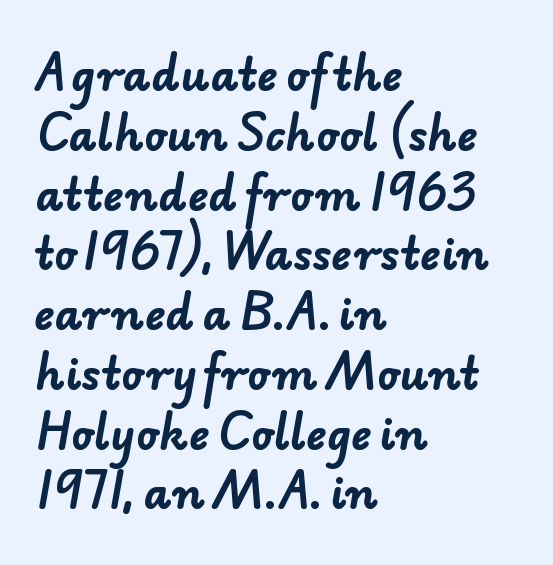
{"serif": "no", "bold": "yes", "weight": "bold", "width": "normal", "stroke_contrast": "low", "x_height": "small", "monospaced": "no", "underline": "no", "align": "left", "line_spacing": "normal", "line_spacing_ratio": 1.39, "letter_spacing": "normal", "letter_spacing_em": 0.0, "glyph_px": 43}
